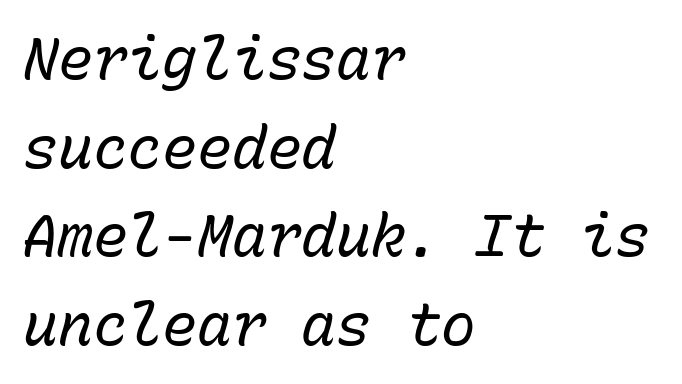
The image shows 58 px regular-weight type, italic (leaning right), monospaced; set left-aligned, normal line spacing (1.53x), normal letter spacing, not underlined; low stroke contrast and a medium x-height.
